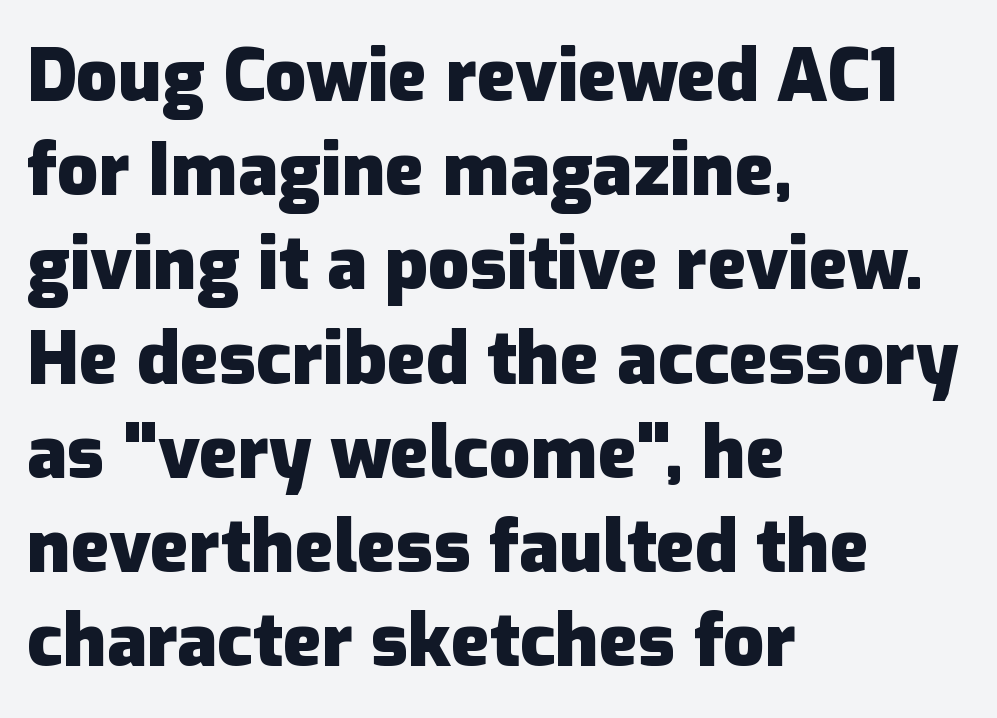
Q: Is the text bold? A: Yes.
Q: Is the text italic (slanted)? A: No, it is upright.
Q: Is the typeface a serif or a sans-serif typeface? A: Sans-serif.
Q: Is the text underlined? A: No.
Q: How is the paragraph aligned? A: Left-aligned.
Q: Is the spacing between letters normal or unusually wide? A: Normal.
Q: Is the spacing between lines tight, normal or loose? A: Normal.
Q: Width (condensed, normal, or wide)? A: Normal.
Q: Stroke contrast? A: Low.
Q: x-height? A: Medium.
Q: Monospaced? A: No.
